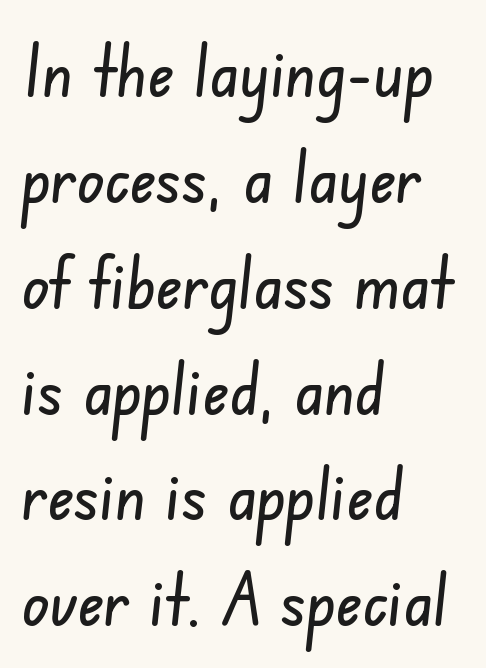
Is this a fixed-width face? No — the glyphs have proportional, varying widths. If you drew a ruler down the left edge, every line would touch it. Evenly set lines give the paragraph a standard silhouette. Nobody drew a line under any word here. This rendering employs a face without finishing strokes, i.e., a sans-serif. Tracking value appears to be zero — textbook default spacing.
